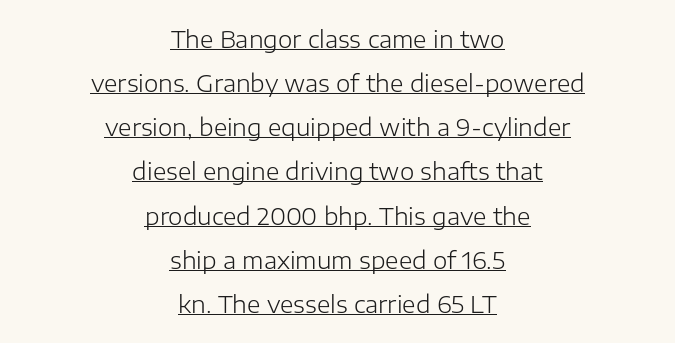
{"italic": "no", "bold": "no", "underline": "yes", "align": "center", "line_spacing": "loose", "line_spacing_ratio": 1.92, "letter_spacing": "normal", "letter_spacing_em": 0.0, "glyph_px": 23}
